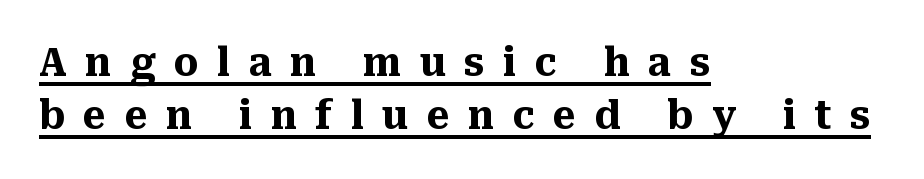
Q: Is the text bold? A: Yes.
Q: Is the text italic (slanted)? A: No, it is upright.
Q: Is the typeface a serif or a sans-serif typeface? A: Serif.
Q: Is the text underlined? A: Yes.
Q: How is the paragraph aligned? A: Left-aligned.
Q: Is the spacing between letters normal or unusually wide? A: Unusually wide.
Q: Is the spacing between lines tight, normal or loose? A: Normal.
Q: Width (condensed, normal, or wide)? A: Normal.
Q: Stroke contrast? A: Medium.
Q: x-height? A: Medium.
Q: Monospaced? A: No.
